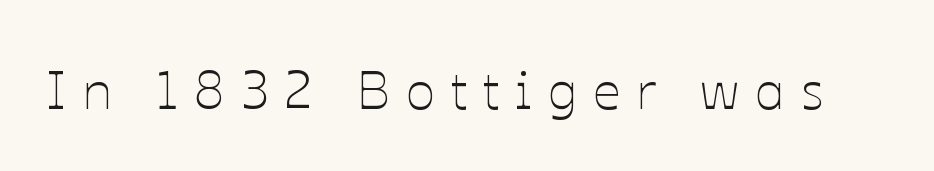
Q: Is the text bold? A: No.
Q: Is the text italic (slanted)? A: No, it is upright.
Q: Is the text underlined? A: No.
Q: Is the spacing between letters normal or unusually wide? A: Unusually wide.
Q: Width (condensed, normal, or wide)? A: Normal.
Q: Stroke contrast? A: Low.
Q: x-height? A: Medium.
Q: Monospaced? A: No.
